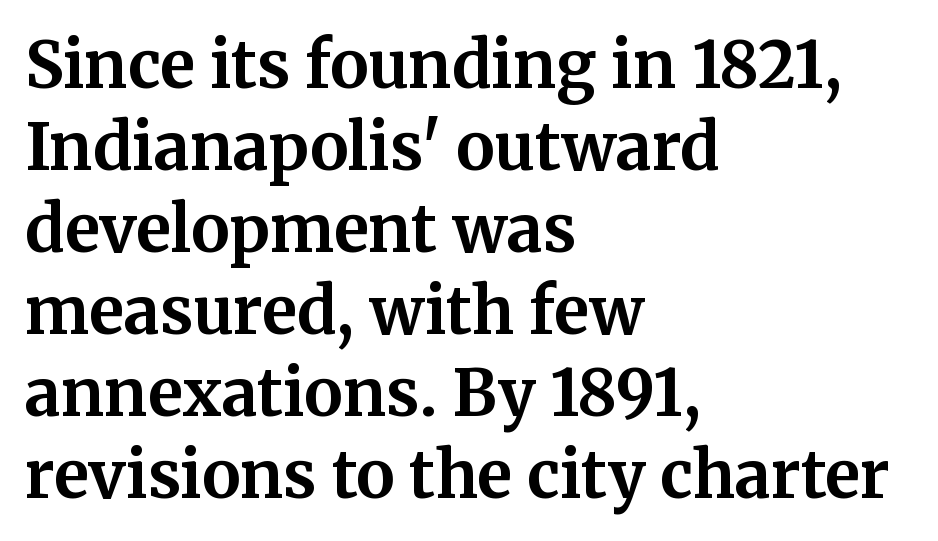
{"serif": "yes", "italic": "no", "bold": "yes", "weight": "bold", "width": "normal", "stroke_contrast": "medium", "x_height": "medium", "monospaced": "no", "underline": "no", "align": "left", "line_spacing": "normal", "line_spacing_ratio": 1.28, "letter_spacing": "normal", "letter_spacing_em": 0.0, "glyph_px": 64}
